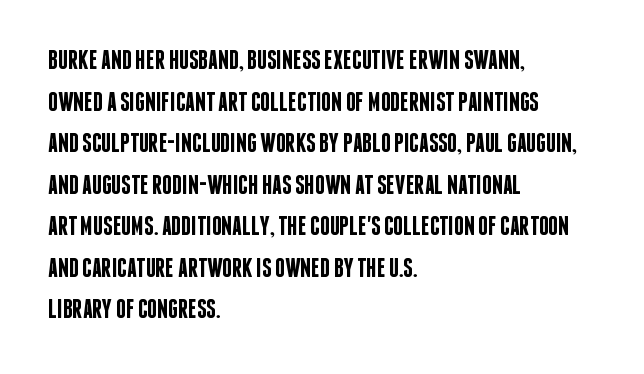
The image shows 27 px text type, upright; set left-aligned, normal line spacing (1.54x), normal letter spacing, not underlined.
